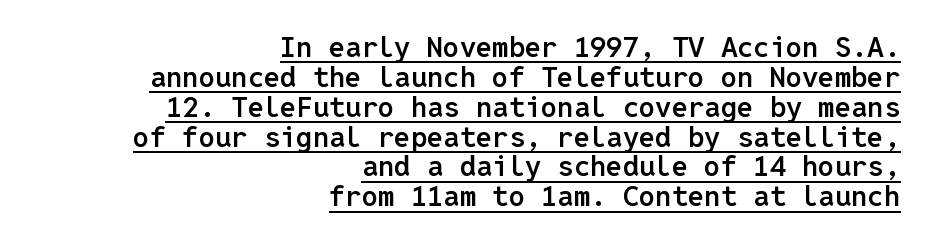
{"serif": "no", "italic": "no", "bold": "semi", "weight": "semibold", "width": "normal", "stroke_contrast": "low", "x_height": "medium", "monospaced": "yes", "underline": "yes", "align": "right", "line_spacing": "tight", "line_spacing_ratio": 1.03, "letter_spacing": "normal", "letter_spacing_em": 0.0, "glyph_px": 29}
